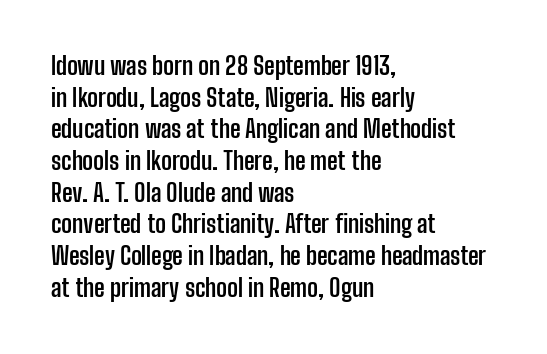
{"italic": "no", "bold": "yes", "underline": "no", "align": "left", "line_spacing": "normal", "line_spacing_ratio": 1.32, "letter_spacing": "normal", "letter_spacing_em": 0.0, "glyph_px": 24}
